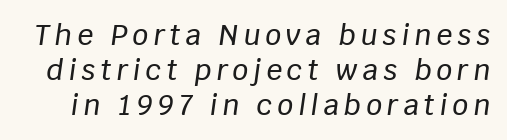
The image shows 28 px text type, italic (leaning right); set normal line spacing (1.25x), not underlined; low stroke contrast and a large x-height.
